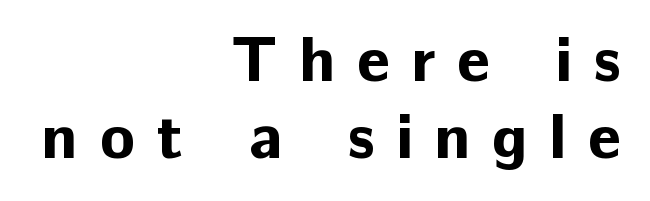
{"serif": "no", "italic": "no", "bold": "yes", "weight": "bold", "width": "normal", "stroke_contrast": "low", "x_height": "medium", "monospaced": "no", "underline": "no", "align": "right", "line_spacing_ratio": 1.21, "letter_spacing": "wide", "letter_spacing_em": 0.34, "glyph_px": 64}
